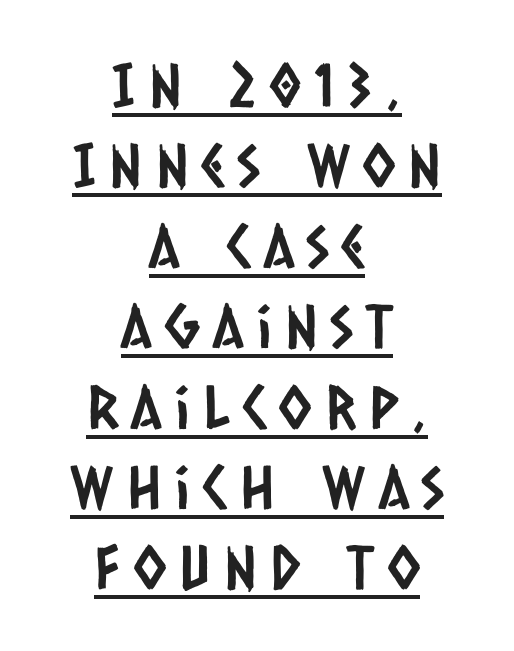
A baseline rule has been typeset under these characters. A typesetter would call this proportional, since set widths differ per character. Serif or sans? Sans — the stroke terminals are bare. Students, observe: this is what conventionally led text looks like. How are the letters spaced? Widely, with obvious added tracking.
